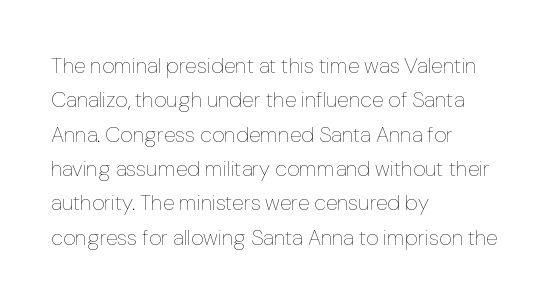
The image shows 22 px text type, upright; set left-aligned, normal line spacing (1.56x), normal letter spacing, not underlined.
